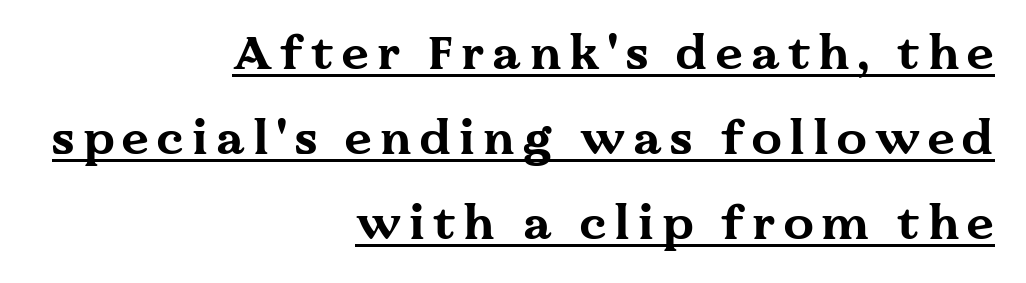
Q: Is the text bold? A: Yes.
Q: Is the text italic (slanted)? A: No, it is upright.
Q: Is the typeface a serif or a sans-serif typeface? A: Serif.
Q: Is the text underlined? A: Yes.
Q: How is the paragraph aligned? A: Right-aligned.
Q: Width (condensed, normal, or wide)? A: Wide.
Q: Stroke contrast? A: Medium.
Q: x-height? A: Medium.
Q: Monospaced? A: No.
